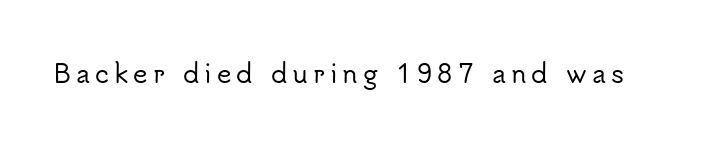
The image shows 25 px text type, upright; set unusually wide letter spacing (+0.2 em), not underlined.
